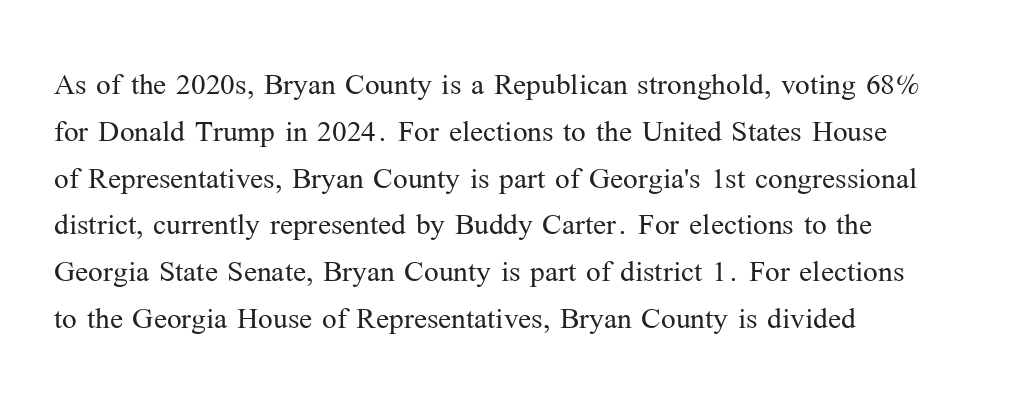
{"serif": "yes", "italic": "no", "bold": "no", "weight": "light", "width": "normal", "stroke_contrast": "medium", "x_height": "medium", "monospaced": "no", "underline": "no", "align": "left", "line_spacing_ratio": 1.2, "letter_spacing": "normal", "letter_spacing_em": 0.0, "glyph_px": 39}
